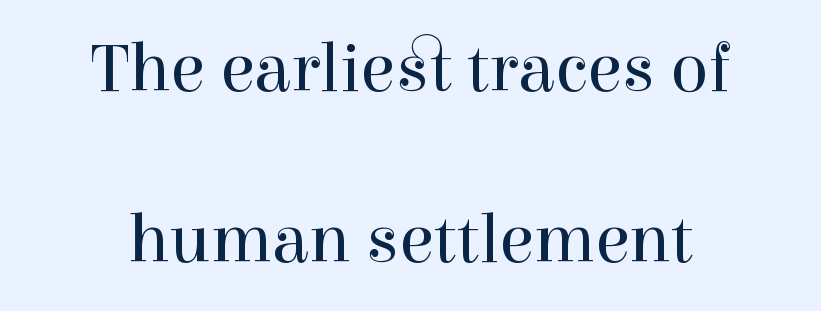
The image shows 70 px regular-weight serif type, upright; set centered, loose line spacing (2.44x), normal letter spacing, not underlined; a medium x-height.
